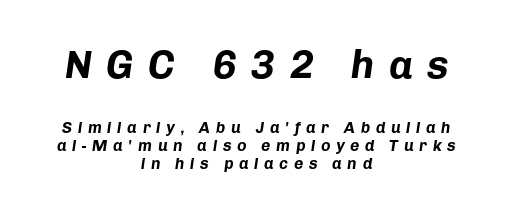
Q: Is the text bold? A: Yes.
Q: Is the text italic (slanted)? A: Yes, it leans right by about 8 degrees.
Q: Is the text underlined? A: No.
Q: How is the paragraph aligned? A: Centered.
Q: Is the spacing between letters normal or unusually wide? A: Unusually wide.
Q: Is the spacing between lines tight, normal or loose? A: Tight.
Q: Which block of text is set in a larger size, the first (top) or the second (bottom)? A: The first (top) one.
Q: Width (condensed, normal, or wide)? A: Normal.
Q: Stroke contrast? A: Low.
Q: x-height? A: Medium.
Q: Monospaced? A: No.
